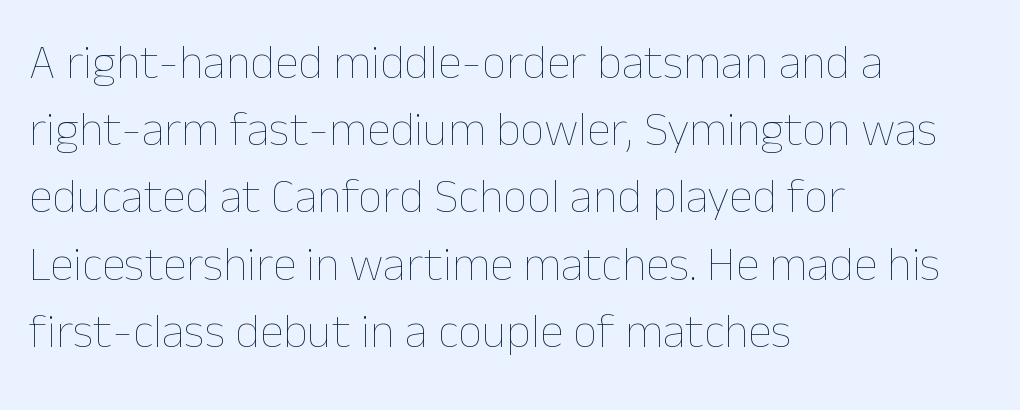
{"italic": "no", "bold": "no", "weight": "thin", "width": "normal", "stroke_contrast": "low", "x_height": "medium", "monospaced": "no", "underline": "no", "align": "left", "line_spacing": "normal", "line_spacing_ratio": 1.4, "letter_spacing": "normal", "letter_spacing_em": 0.0, "glyph_px": 48}
